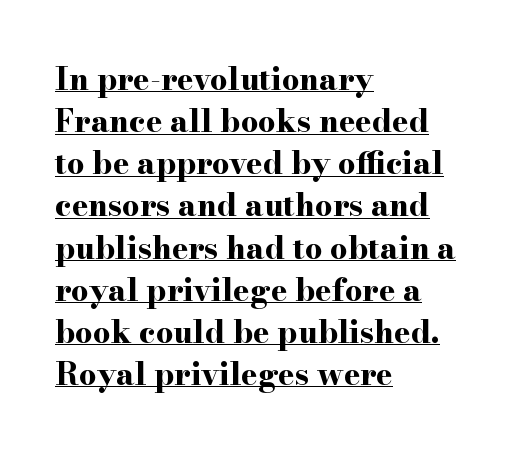
{"serif": "yes", "italic": "no", "bold": "yes", "weight": "bold", "width": "wide", "stroke_contrast": "high", "x_height": "small", "monospaced": "no", "underline": "yes", "align": "left", "line_spacing": "normal", "line_spacing_ratio": 1.36, "letter_spacing": "normal", "letter_spacing_em": 0.0, "glyph_px": 31}
